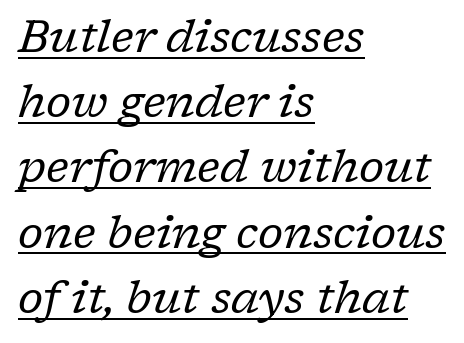
This is underlined copy, the kind a proofreader might mark for attention. Counters stay open thanks to moderate or lighter strokes. Leading matches the norm, producing a regular column. Notice how the passage keeps a crisp vertical edge on the left only. The letters sit at their default tracking, neither squeezed nor spread.
